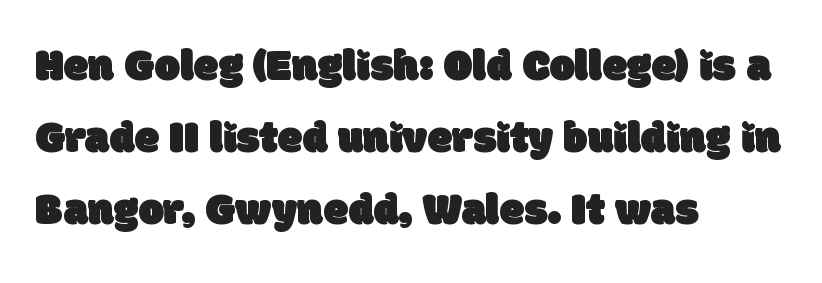
{"serif": "no", "width": "normal", "stroke_contrast": "low", "x_height": "large", "monospaced": "no", "underline": "no", "align": "left", "line_spacing": "normal", "line_spacing_ratio": 1.6, "letter_spacing": "normal", "letter_spacing_em": 0.0, "glyph_px": 45}
